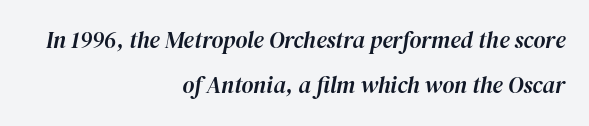
Characters are canted at an angle relative to the baseline's perpendicular. The words here are not underlined. These lines keep a tight, regular rhythm from letter to letter. Which margin do the lines hug? The right one — the left edge is uneven.
